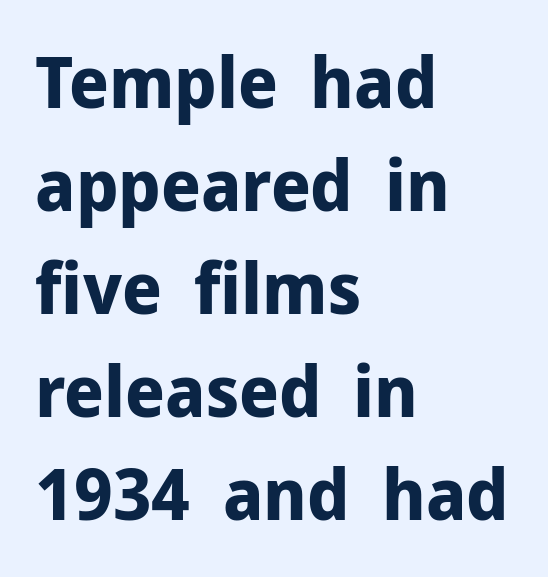
Q: Is the text bold? A: Yes.
Q: Is the text italic (slanted)? A: No, it is upright.
Q: Is the typeface a serif or a sans-serif typeface? A: Sans-serif.
Q: Is the text underlined? A: No.
Q: How is the paragraph aligned? A: Left-aligned.
Q: Is the spacing between letters normal or unusually wide? A: Normal.
Q: Is the spacing between lines tight, normal or loose? A: Normal.
Q: Width (condensed, normal, or wide)? A: Normal.
Q: Stroke contrast? A: Low.
Q: x-height? A: Medium.
Q: Monospaced? A: No.
